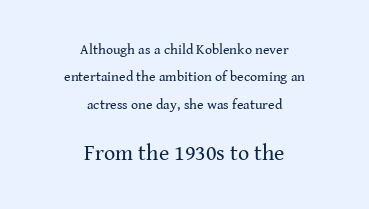
Honestly, the letter spacing is just normal — you wouldn't notice it. Weight: not bold — regular or lighter. Designer's note — italics off, roman on. Each line is balanced around a shared central axis. Bigger letters appear in the bottom chunk; the top chunk is reduced.
